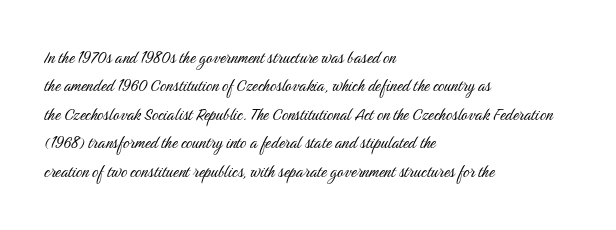
The image shows 20 px text type; set left-aligned, normal line spacing (1.42x), normal letter spacing, not underlined.
